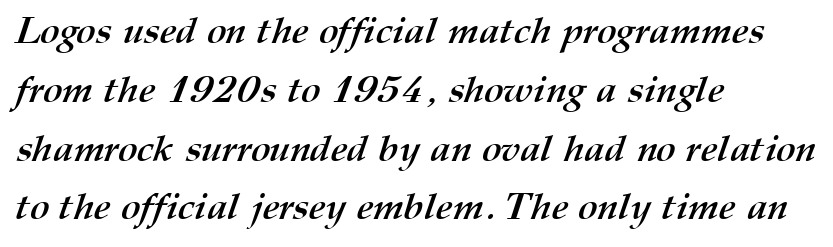
{"bold": "yes", "weight": "semibold", "width": "normal", "stroke_contrast": "medium", "x_height": "medium", "monospaced": "no", "underline": "no", "align": "left", "line_spacing": "normal", "line_spacing_ratio": 1.59, "letter_spacing": "normal", "letter_spacing_em": 0.0, "glyph_px": 37}
